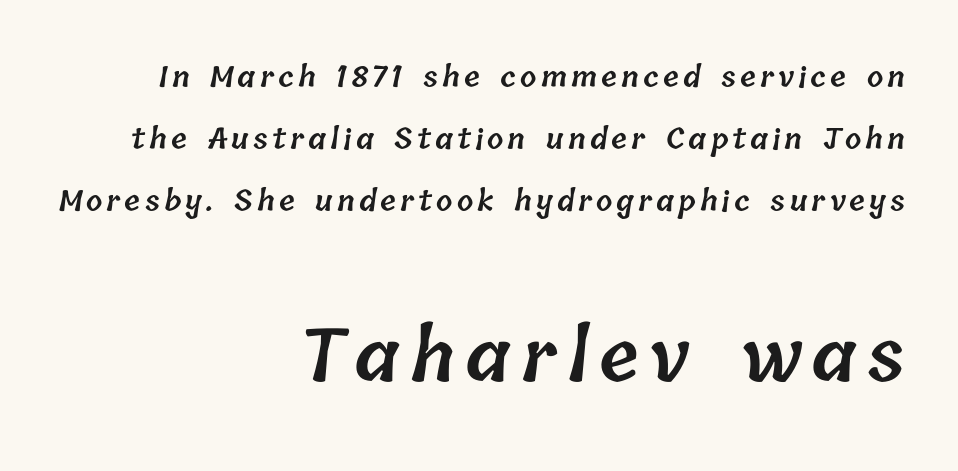
The image shows 73 px semibold type; set right-aligned, loose line spacing (2.13x), not underlined; the second (bottom) block is 2.52x larger; low stroke contrast and a medium x-height.
